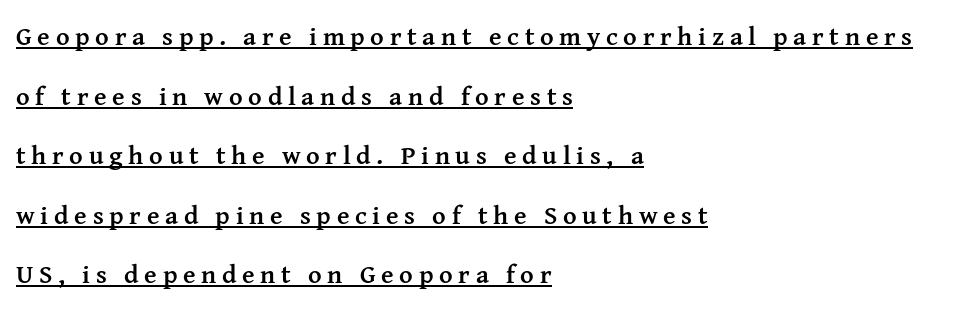
Q: Is the text bold? A: Yes.
Q: Is the text italic (slanted)? A: No, it is upright.
Q: Is the text underlined? A: Yes.
Q: How is the paragraph aligned? A: Left-aligned.
Q: Is the spacing between letters normal or unusually wide? A: Unusually wide.
Q: Is the spacing between lines tight, normal or loose? A: Loose.
